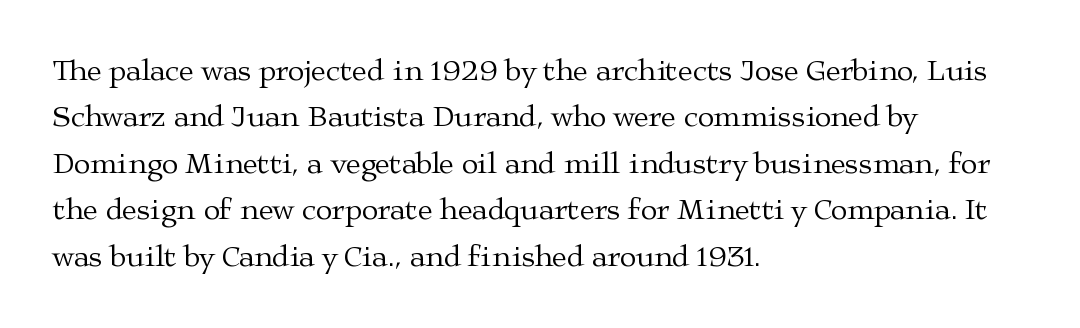
The image shows 30 px regular-weight, wide serif type, upright; set left-aligned, normal line spacing (1.55x), normal letter spacing, not underlined; medium stroke contrast and a medium x-height.
